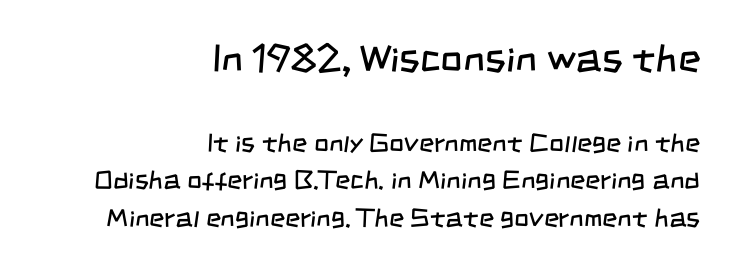
The image shows 39 px regular-weight, condensed sans-serif type; set right-aligned, normal line spacing (1.45x), normal letter spacing, not underlined; the first (top) block is 1.5x larger; low stroke contrast and a large x-height.
